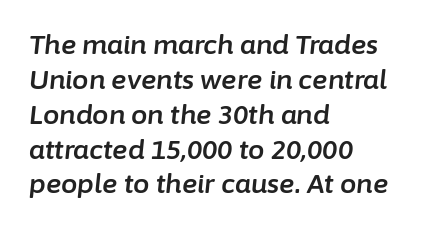
{"italic": "yes", "lean": "right", "slant_degrees": 6, "underline": "no", "align": "left", "line_spacing": "normal", "line_spacing_ratio": 1.34, "letter_spacing": "normal", "letter_spacing_em": 0.0, "glyph_px": 26}
